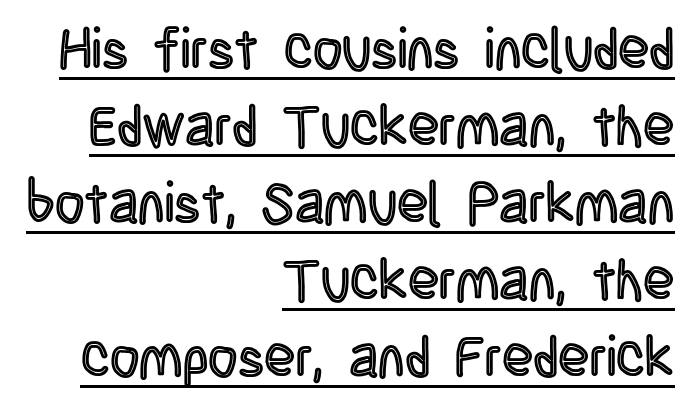
The image shows 57 px condensed type, upright; set right-aligned, normal line spacing (1.35x), normal letter spacing, underlined; a large x-height.
